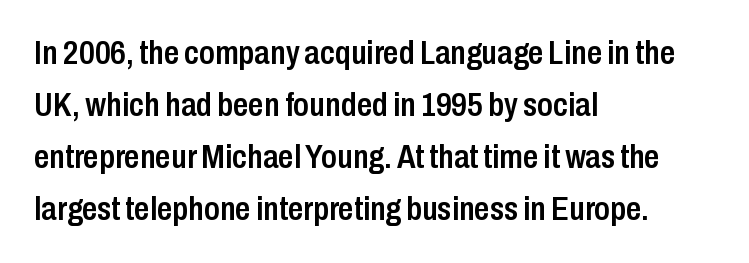
Q: Is the text bold? A: Semi-bold.
Q: Is the text italic (slanted)? A: No, it is upright.
Q: Is the typeface a serif or a sans-serif typeface? A: Sans-serif.
Q: Is the text underlined? A: No.
Q: How is the paragraph aligned? A: Left-aligned.
Q: Is the spacing between letters normal or unusually wide? A: Normal.
Q: Is the spacing between lines tight, normal or loose? A: Normal.
Q: Width (condensed, normal, or wide)? A: Condensed.
Q: Stroke contrast? A: Low.
Q: x-height? A: Medium.
Q: Monospaced? A: No.
